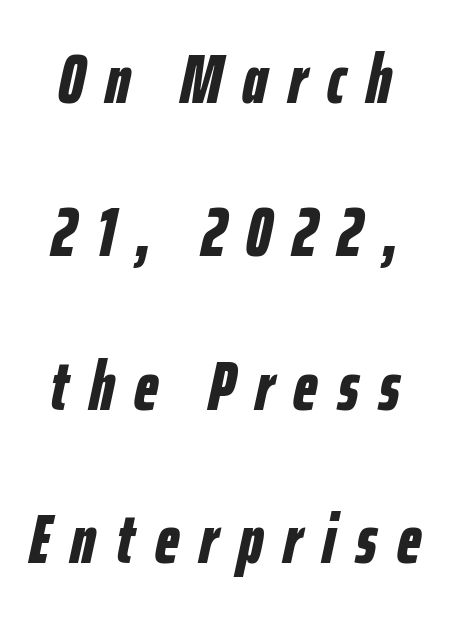
{"italic": "yes", "lean": "right", "slant_degrees": 12, "bold": "yes", "weight": "bold", "width": "condensed", "stroke_contrast": "low", "x_height": "medium", "monospaced": "no", "underline": "no", "line_spacing": "loose", "line_spacing_ratio": 2.19, "letter_spacing": "wide", "letter_spacing_em": 0.29, "glyph_px": 70}
